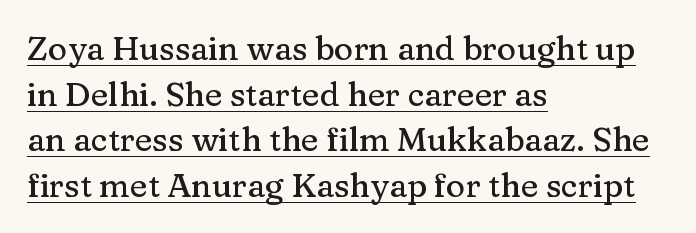
Q: Is the text italic (slanted)? A: No, it is upright.
Q: Is the typeface a serif or a sans-serif typeface? A: Serif.
Q: Is the text underlined? A: Yes.
Q: How is the paragraph aligned? A: Left-aligned.
Q: Is the spacing between letters normal or unusually wide? A: Normal.
Q: Is the spacing between lines tight, normal or loose? A: Normal.
Q: Width (condensed, normal, or wide)? A: Normal.
Q: Stroke contrast? A: Medium.
Q: x-height? A: Medium.
Q: Monospaced? A: No.
